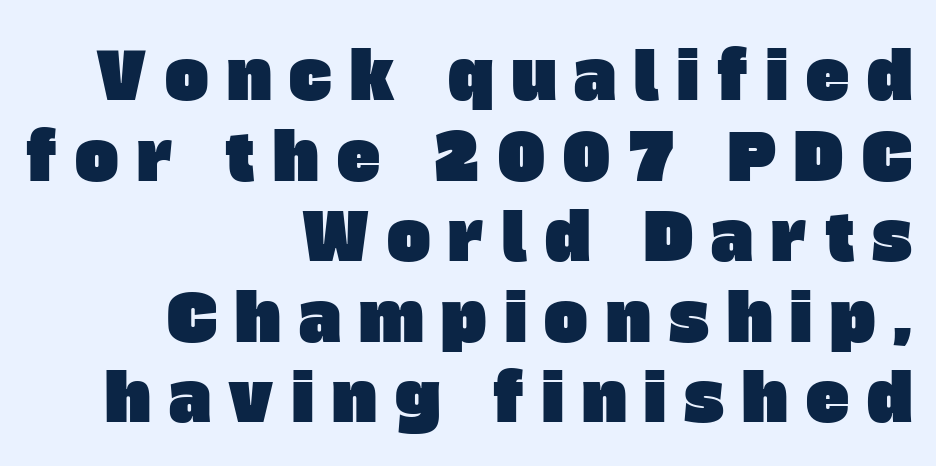
The image shows 65 px sans-serif type; set right-aligned, line spacing 1.24x, unusually wide letter spacing (+0.28 em), not underlined; low stroke contrast and a large x-height.
